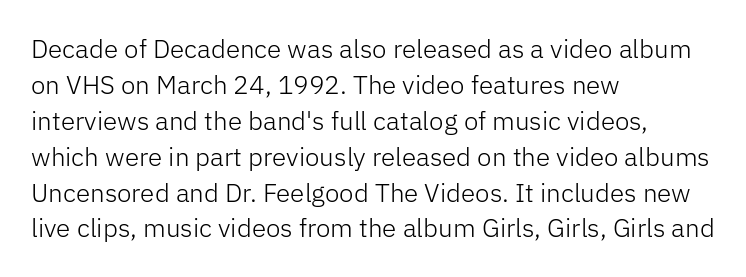
Q: Is the text bold? A: No.
Q: Is the text italic (slanted)? A: No, it is upright.
Q: Is the text underlined? A: No.
Q: How is the paragraph aligned? A: Left-aligned.
Q: Is the spacing between letters normal or unusually wide? A: Normal.
Q: Is the spacing between lines tight, normal or loose? A: Normal.
